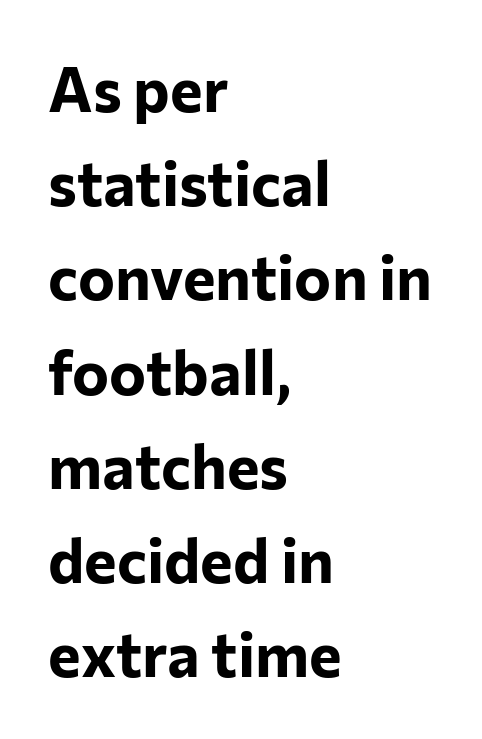
Q: Is the text bold? A: Yes.
Q: Is the text italic (slanted)? A: No, it is upright.
Q: Is the typeface a serif or a sans-serif typeface? A: Sans-serif.
Q: Is the text underlined? A: No.
Q: How is the paragraph aligned? A: Left-aligned.
Q: Is the spacing between letters normal or unusually wide? A: Normal.
Q: Is the spacing between lines tight, normal or loose? A: Normal.
Q: Width (condensed, normal, or wide)? A: Normal.
Q: Stroke contrast? A: Low.
Q: x-height? A: Medium.
Q: Monospaced? A: No.
